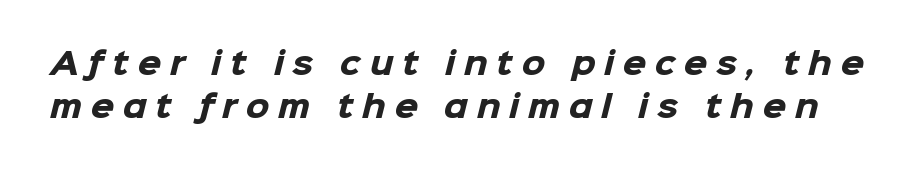
{"serif": "no", "bold": "yes", "weight": "heavy", "width": "normal", "stroke_contrast": "low", "x_height": "medium", "monospaced": "no", "underline": "no", "line_spacing": "normal", "line_spacing_ratio": 1.44, "letter_spacing": "wide", "letter_spacing_em": 0.29, "glyph_px": 30}
